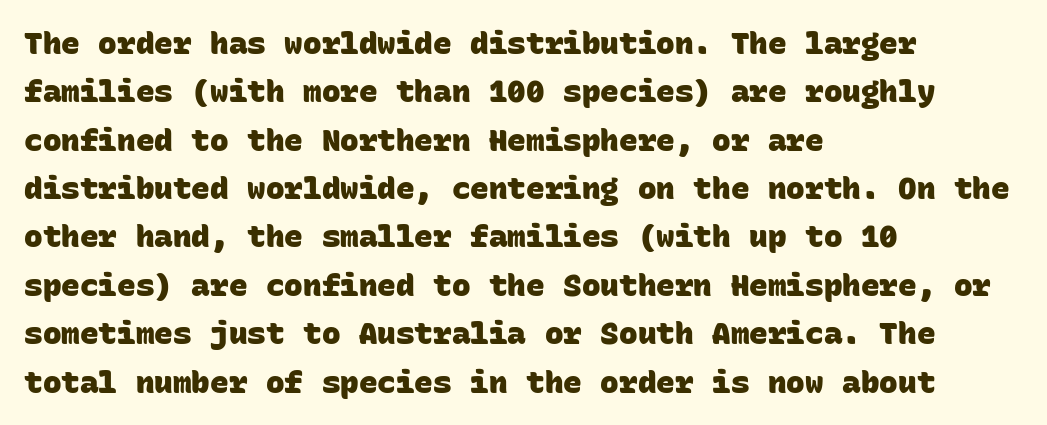
Q: Is the text bold? A: Yes.
Q: Is the typeface a serif or a sans-serif typeface? A: Sans-serif.
Q: Is the text underlined? A: No.
Q: How is the paragraph aligned? A: Left-aligned.
Q: Is the spacing between letters normal or unusually wide? A: Normal.
Q: Is the spacing between lines tight, normal or loose? A: Normal.
Q: Width (condensed, normal, or wide)? A: Normal.
Q: Stroke contrast? A: Low.
Q: x-height? A: Large.
Q: Monospaced? A: Yes.
